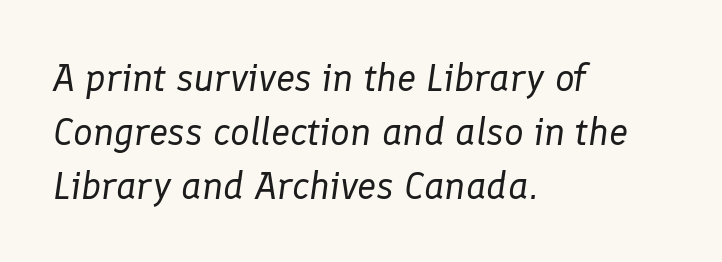
The image shows 39 px regular-weight type, italic (leaning right); set left-aligned, normal line spacing (1.38x), normal letter spacing, not underlined; low stroke contrast and a medium x-height.
